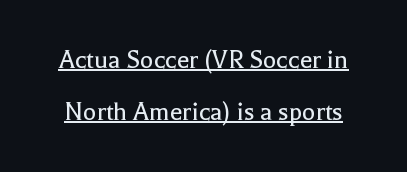
The image shows 28 px regular-weight serif type, upright; set line spacing 1.84x, normal letter spacing, underlined; a medium x-height.
